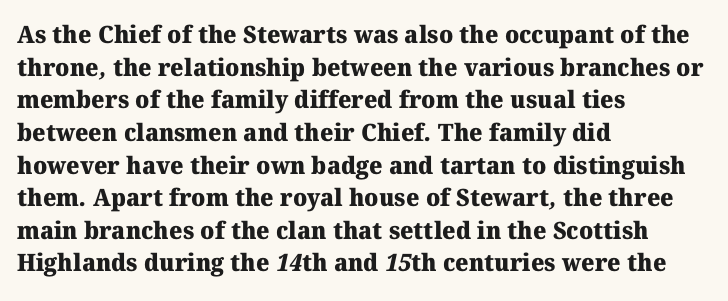
Q: Is the text bold? A: Yes.
Q: Is the text underlined? A: No.
Q: How is the paragraph aligned? A: Left-aligned.
Q: Is the spacing between letters normal or unusually wide? A: Normal.
Q: Is the spacing between lines tight, normal or loose? A: Normal.
